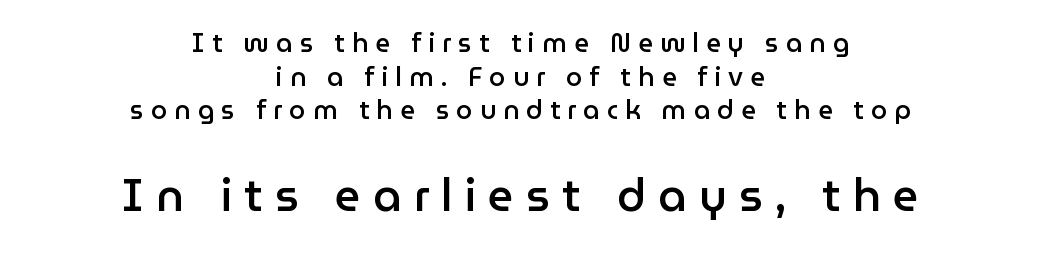
{"serif": "no", "italic": "no", "bold": "semi", "weight": "semibold", "width": "normal", "stroke_contrast": "low", "x_height": "medium", "monospaced": "no", "underline": "no", "align": "center", "line_spacing": "normal", "line_spacing_ratio": 1.29, "letter_spacing": "wide", "letter_spacing_em": 0.27, "larger_block": "second", "size_ratio": 1.73, "glyph_px": 45}
